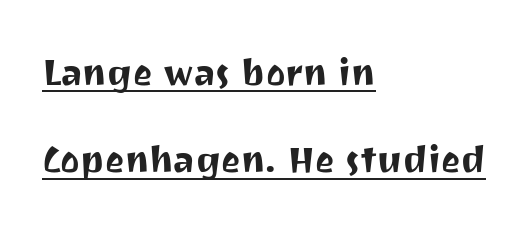
When letters stand straight like this, we call the style roman or upright. To sum up the face: it is a sans, with no serifs. Is this a fixed-width face? No — the glyphs have proportional, varying widths. The passage shown has conventional tracking throughout. Has an underline been added? It has. This sample trades compactness for vertical openness between lines.
